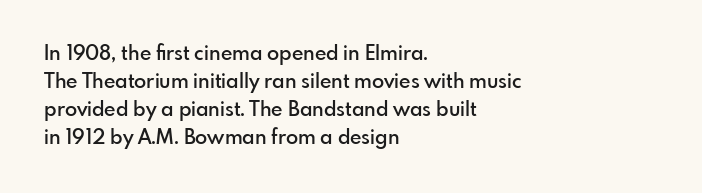
The image shows 20 px text type, upright; set left-aligned, normal line spacing (1.4x), normal letter spacing, not underlined.
